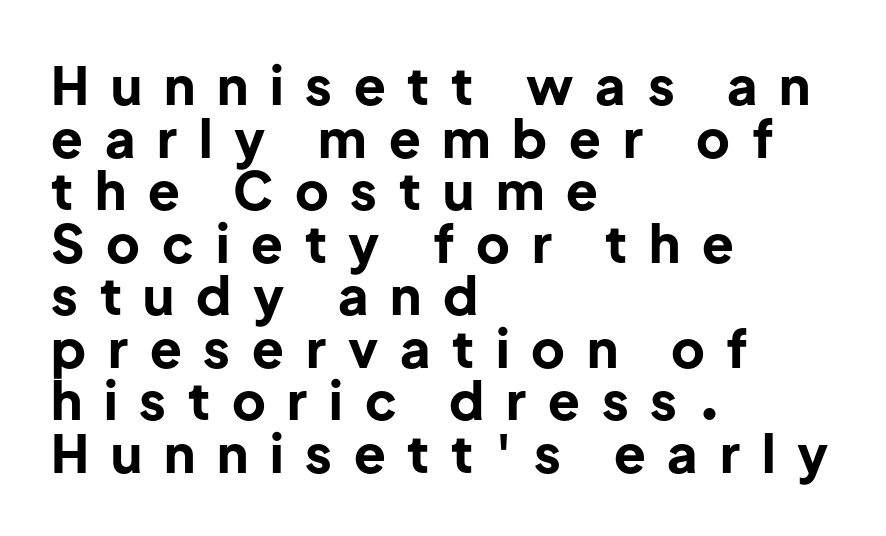
Q: Is the text bold? A: Yes.
Q: Is the text italic (slanted)? A: No, it is upright.
Q: Is the typeface a serif or a sans-serif typeface? A: Sans-serif.
Q: Is the text underlined? A: No.
Q: How is the paragraph aligned? A: Left-aligned.
Q: Is the spacing between letters normal or unusually wide? A: Unusually wide.
Q: Is the spacing between lines tight, normal or loose? A: Tight.
Q: Width (condensed, normal, or wide)? A: Normal.
Q: Stroke contrast? A: Low.
Q: x-height? A: Medium.
Q: Monospaced? A: No.
